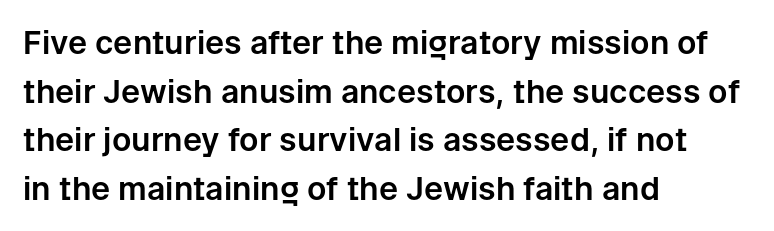
Q: Is the text italic (slanted)? A: No, it is upright.
Q: Is the typeface a serif or a sans-serif typeface? A: Sans-serif.
Q: Is the text underlined? A: No.
Q: How is the paragraph aligned? A: Left-aligned.
Q: Is the spacing between letters normal or unusually wide? A: Normal.
Q: Is the spacing between lines tight, normal or loose? A: Normal.
Q: Width (condensed, normal, or wide)? A: Normal.
Q: Stroke contrast? A: Low.
Q: x-height? A: Medium.
Q: Monospaced? A: No.
